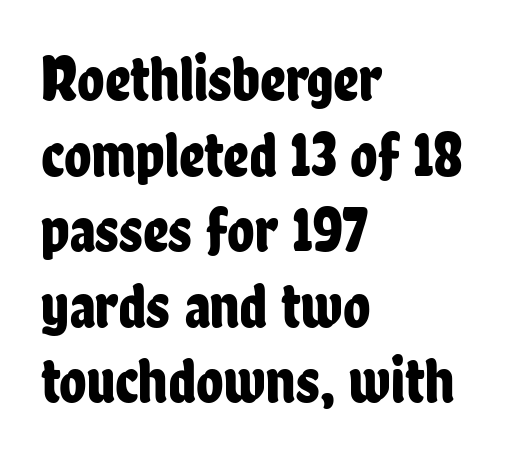
Quick note: underline off. The face used here is proportionally spaced, like ordinary book or web type. Tracking here is standard; glyphs follow each other at the usual distance. These lines stack with their left ends in a neat column.
